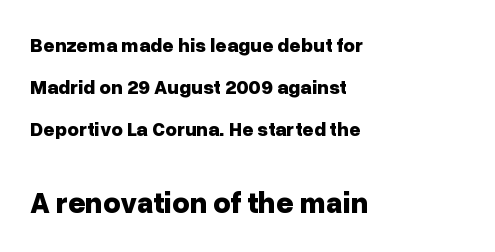
The rendering uses natural spacing where letterforms have individual widths. In CSS terms this would be text-align: left. Successive baselines arrive slowly, with a big drop between each. These words are printed bold, with thick strokes throughout. Are there feet on the stems? There aren't — it's a sans.
